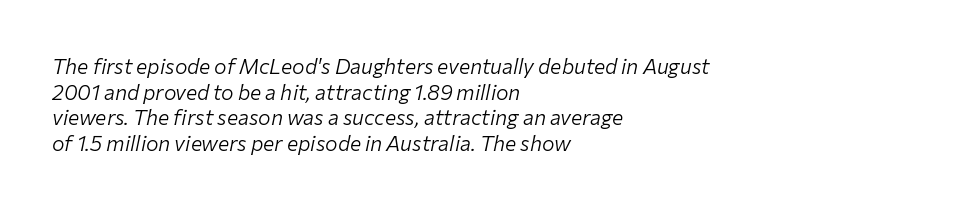
Q: Is the text bold? A: No.
Q: Is the text italic (slanted)? A: Yes, it leans right by about 12 degrees.
Q: Is the text underlined? A: No.
Q: How is the paragraph aligned? A: Left-aligned.
Q: Is the spacing between letters normal or unusually wide? A: Normal.
